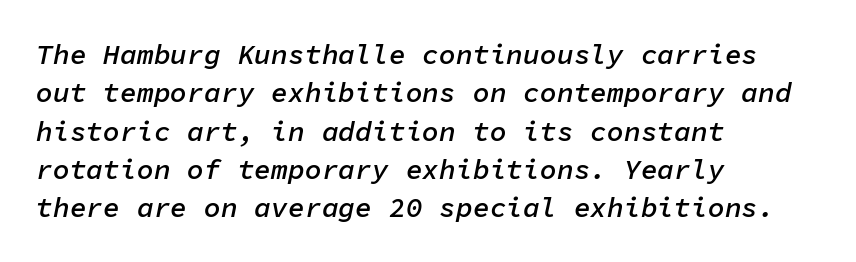
Q: Is the text bold? A: Semi-bold.
Q: Is the text italic (slanted)? A: Yes, it leans right by about 11 degrees.
Q: Is the text underlined? A: No.
Q: How is the paragraph aligned? A: Left-aligned.
Q: Is the spacing between letters normal or unusually wide? A: Normal.
Q: Is the spacing between lines tight, normal or loose? A: Normal.
Q: Width (condensed, normal, or wide)? A: Normal.
Q: Stroke contrast? A: Low.
Q: x-height? A: Medium.
Q: Monospaced? A: Yes.
